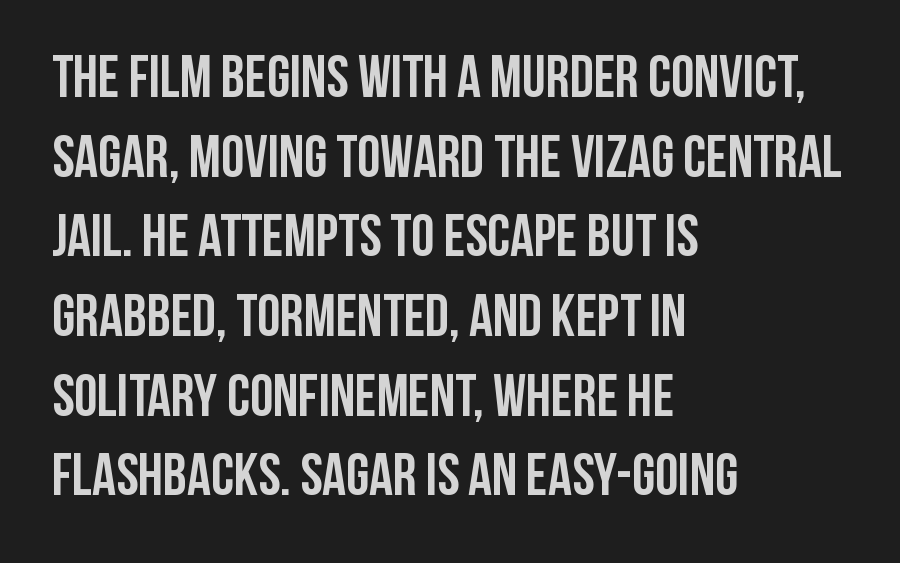
Q: Is the text bold? A: Yes.
Q: Is the text italic (slanted)? A: No, it is upright.
Q: Is the typeface a serif or a sans-serif typeface? A: Sans-serif.
Q: Is the text underlined? A: No.
Q: How is the paragraph aligned? A: Left-aligned.
Q: Is the spacing between letters normal or unusually wide? A: Normal.
Q: Is the spacing between lines tight, normal or loose? A: Normal.
Q: Width (condensed, normal, or wide)? A: Condensed.
Q: Stroke contrast? A: Low.
Q: x-height? A: Large.
Q: Monospaced? A: No.
